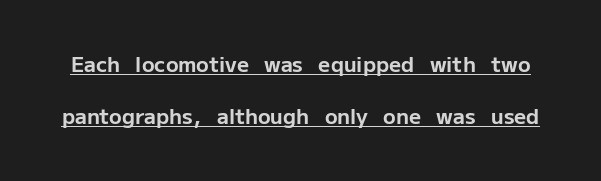
The image shows 21 px bold type, upright; set loose line spacing (2.49x), normal letter spacing, underlined.
